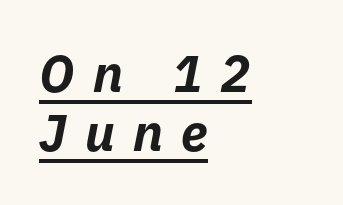
{"italic": "yes", "lean": "right", "slant_degrees": 11, "bold": "yes", "weight": "bold", "width": "normal", "stroke_contrast": "low", "x_height": "medium", "monospaced": "no", "underline": "yes", "align": "left", "line_spacing": "tight", "line_spacing_ratio": 1.15, "letter_spacing": "wide", "letter_spacing_em": 0.36, "glyph_px": 51}
